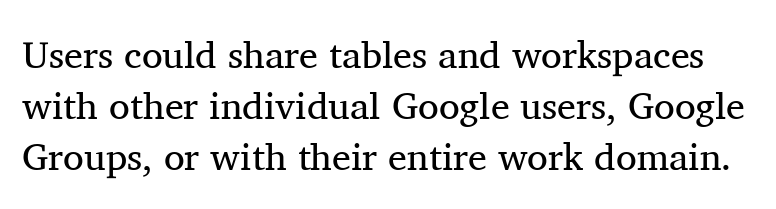
{"serif": "yes", "italic": "no", "bold": "no", "weight": "regular", "width": "normal", "stroke_contrast": "medium", "x_height": "medium", "monospaced": "no", "underline": "no", "line_spacing": "normal", "line_spacing_ratio": 1.34, "letter_spacing": "normal", "letter_spacing_em": 0.0, "glyph_px": 38}
